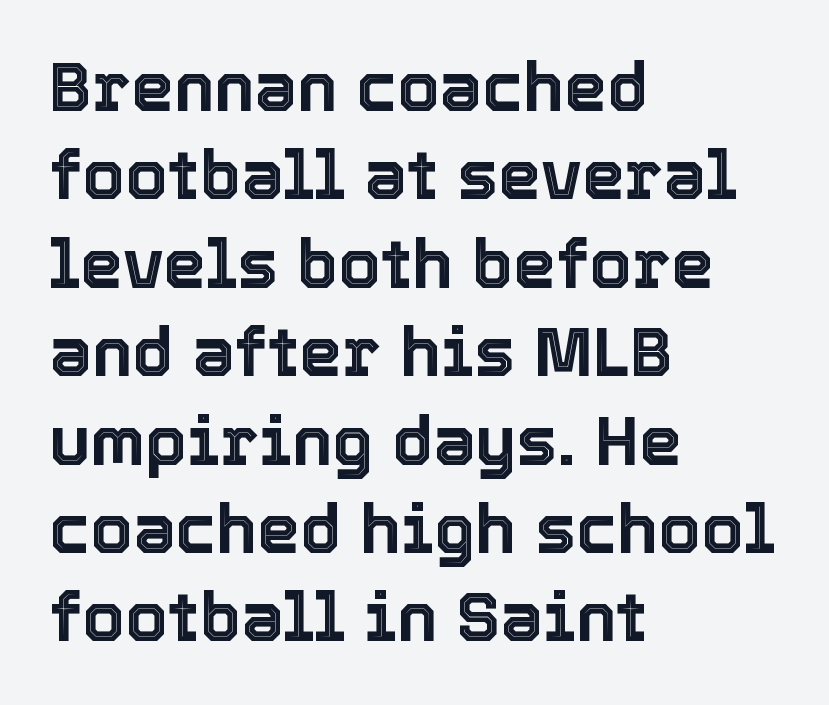
Q: Is the text italic (slanted)? A: No, it is upright.
Q: Is the text underlined? A: No.
Q: How is the paragraph aligned? A: Left-aligned.
Q: Is the spacing between letters normal or unusually wide? A: Normal.
Q: Is the spacing between lines tight, normal or loose? A: Normal.
Q: Width (condensed, normal, or wide)? A: Normal.
Q: x-height? A: Medium.
Q: Monospaced? A: No.
